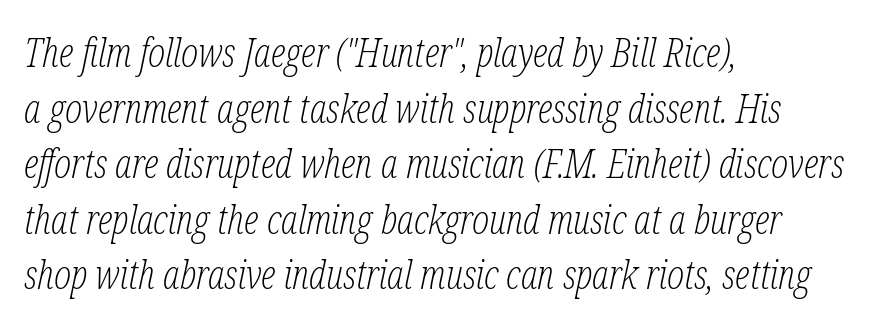
Interline gaps are of average width in this sample. Casual observation: everything's shoved over to the left. Honestly, the letter spacing is just normal — you wouldn't notice it. A typesetter would call this proportional, since set widths differ per character. The letters look calm and open, with moderate or lighter stems. Rendered with sloped, italic letterforms.
